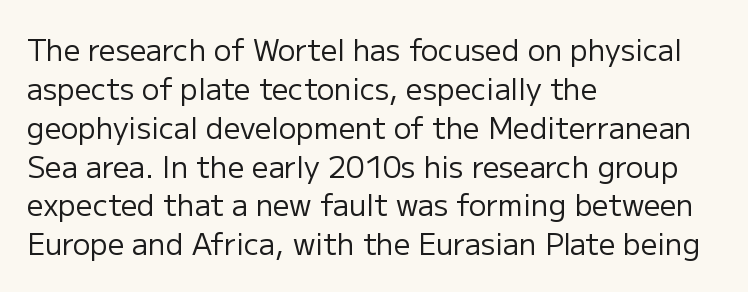
Do the characters align in a grid? No, the font is proportional. One glance says typical: line gaps are just what's usual. Posture: vertical. Weight class: somewhere from thin through regular. Short note: letters normally spaced. The paragraph shown leans on its left margin.
